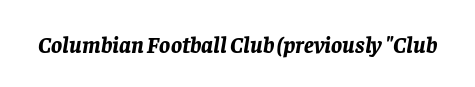
The image shows 23 px bold type, italic (leaning right); set normal letter spacing, not underlined.
